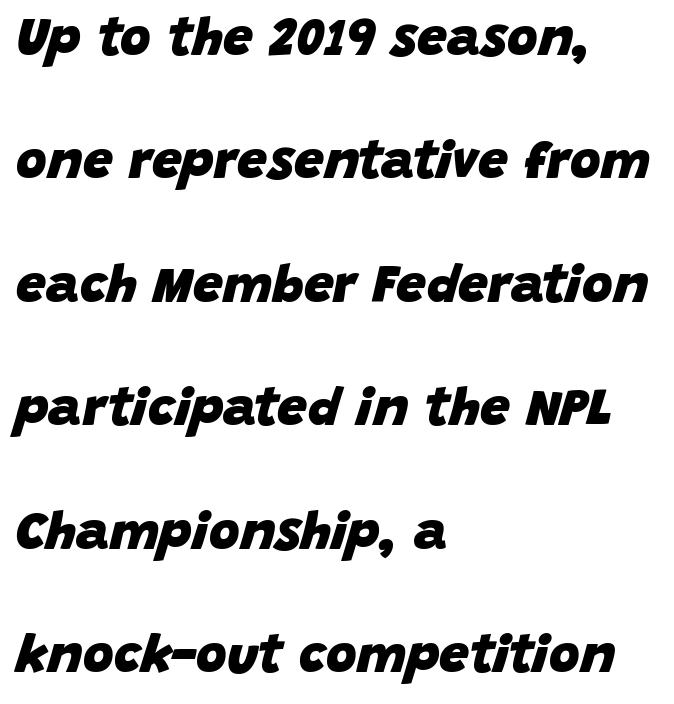
Q: Is the text bold? A: Yes.
Q: Is the text italic (slanted)? A: Yes, it leans right by about 15 degrees.
Q: Is the text underlined? A: No.
Q: How is the paragraph aligned? A: Left-aligned.
Q: Is the spacing between letters normal or unusually wide? A: Normal.
Q: Is the spacing between lines tight, normal or loose? A: Loose.
Q: Width (condensed, normal, or wide)? A: Normal.
Q: Stroke contrast? A: Low.
Q: x-height? A: Large.
Q: Monospaced? A: No.
